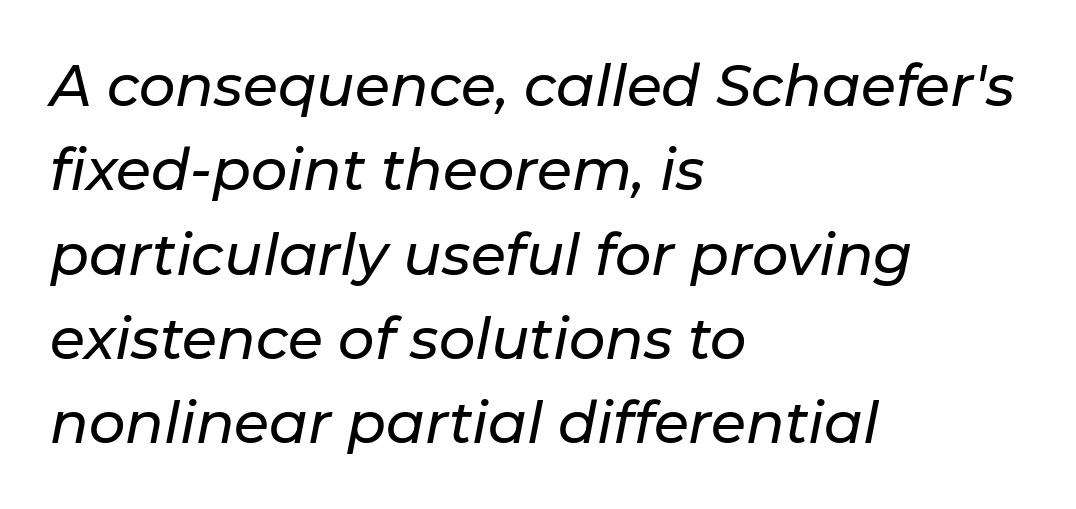
The image shows 57 px text type, italic (leaning right); set left-aligned, normal line spacing (1.48x), normal letter spacing, not underlined; low stroke contrast and a medium x-height.
